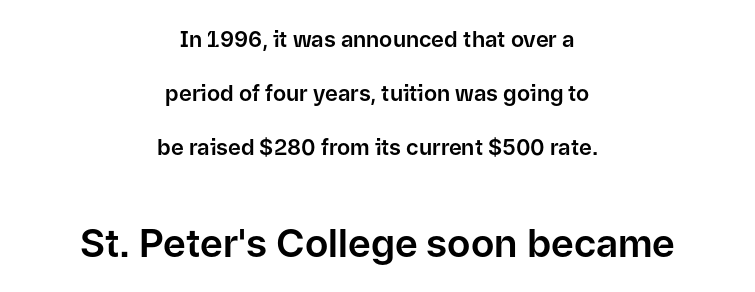
The image shows 39 px sans-serif type, upright; set centered, loose line spacing (2.46x), normal letter spacing, not underlined; the second (bottom) block is 1.77x larger; low stroke contrast and a medium x-height.
